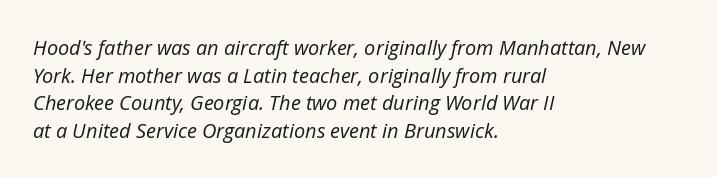
The image shows 20 px text type, italic (leaning right); set left-aligned, normal line spacing (1.38x), normal letter spacing, not underlined.
